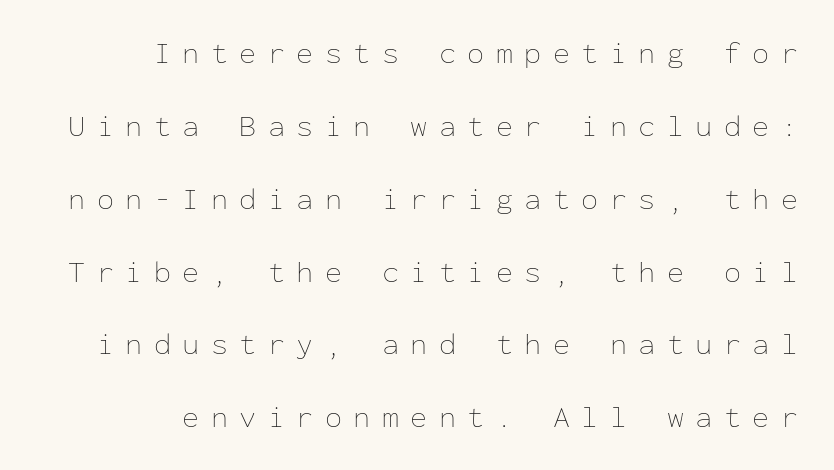
{"italic": "no", "bold": "no", "weight": "thin", "width": "normal", "stroke_contrast": "low", "x_height": "medium", "monospaced": "yes", "underline": "no", "align": "right", "line_spacing": "loose", "line_spacing_ratio": 2.35, "letter_spacing": "wide", "letter_spacing_em": 0.37, "glyph_px": 31}
